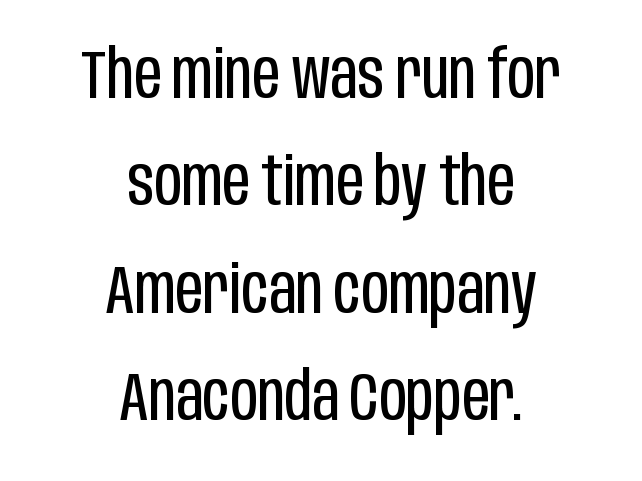
The image shows 68 px regular-weight, condensed sans-serif type, upright; set centered, normal line spacing (1.58x), normal letter spacing, not underlined; low stroke contrast and a large x-height.
